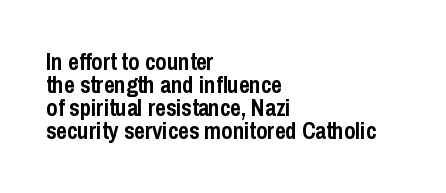
Students, observe: this is what under-led, compact text looks like. Line beginnings align vertically; line endings do not. This rendering features lettering with no underline. You can tell it's not italic because the verticals are truly vertical. Here the glyphs are tracked normally, forming tight word shapes. Weight: bold.
